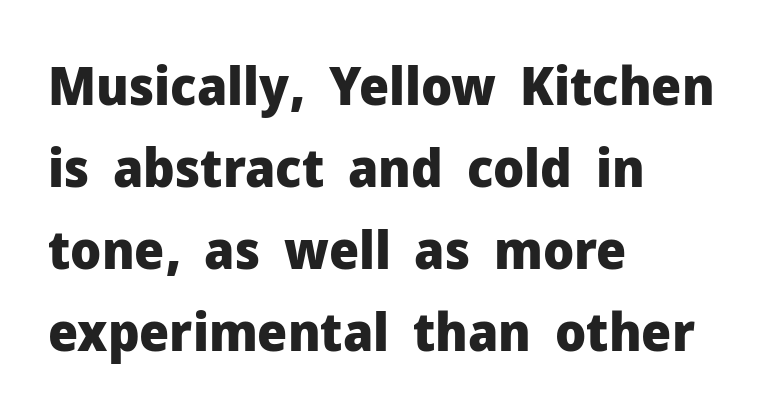
The image shows 53 px heavy sans-serif type, upright; set left-aligned, normal line spacing (1.55x), normal letter spacing, not underlined; low stroke contrast and a medium x-height.
